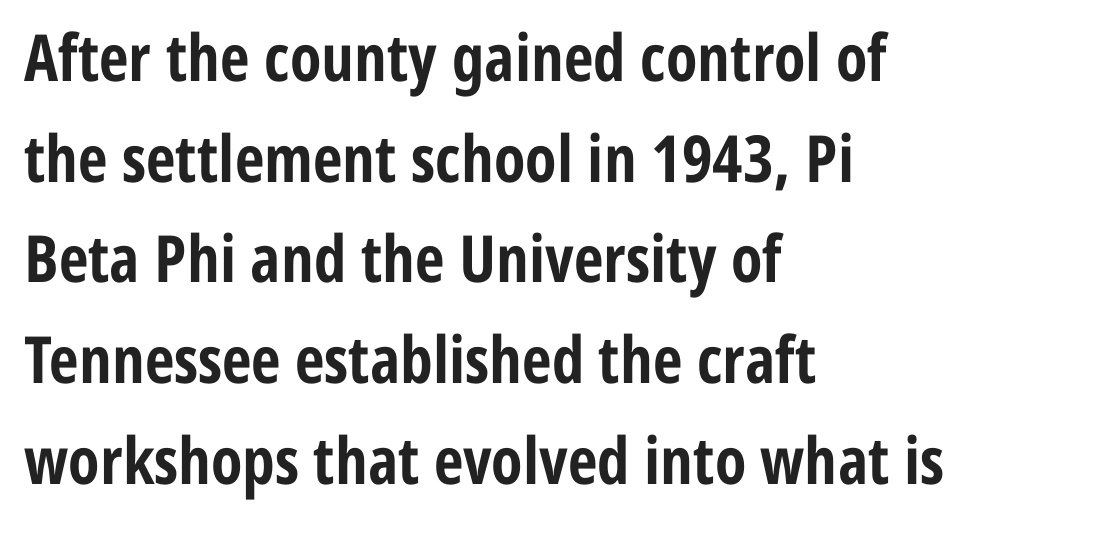
Q: Is the text bold? A: Yes.
Q: Is the text italic (slanted)? A: No, it is upright.
Q: Is the typeface a serif or a sans-serif typeface? A: Sans-serif.
Q: Is the text underlined? A: No.
Q: How is the paragraph aligned? A: Left-aligned.
Q: Is the spacing between letters normal or unusually wide? A: Normal.
Q: Is the spacing between lines tight, normal or loose? A: Normal.
Q: Width (condensed, normal, or wide)? A: Condensed.
Q: Stroke contrast? A: Low.
Q: x-height? A: Medium.
Q: Monospaced? A: No.
